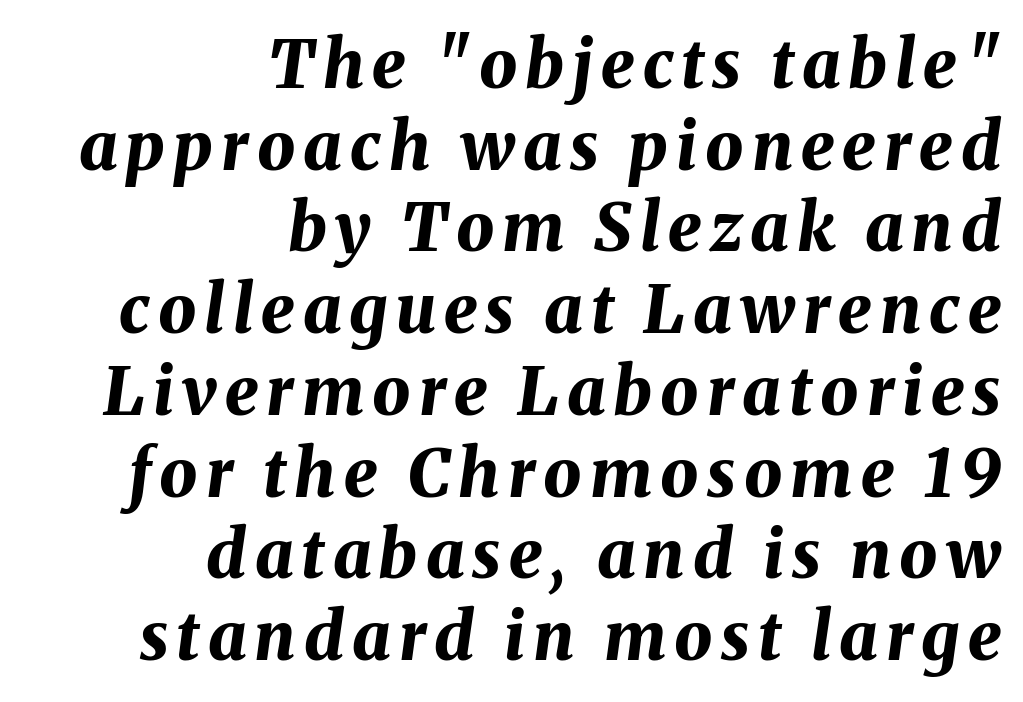
The image shows 67 px bold type, italic (leaning right); set right-aligned, line spacing 1.22x, not underlined; medium stroke contrast and a medium x-height.
